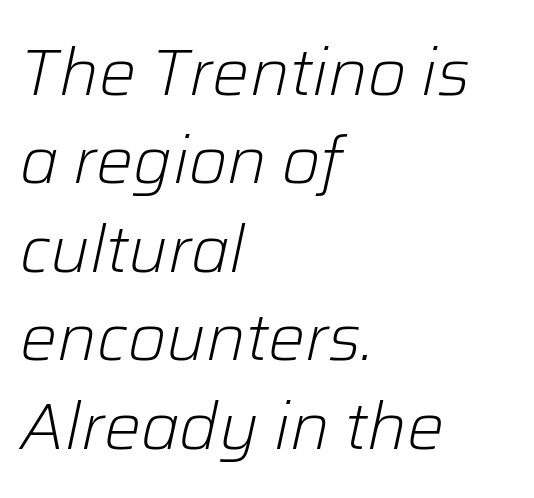
Q: Is the text bold? A: No.
Q: Is the text italic (slanted)? A: Yes, it leans right by about 12 degrees.
Q: Is the text underlined? A: No.
Q: How is the paragraph aligned? A: Left-aligned.
Q: Is the spacing between letters normal or unusually wide? A: Normal.
Q: Is the spacing between lines tight, normal or loose? A: Normal.
Q: Width (condensed, normal, or wide)? A: Normal.
Q: Stroke contrast? A: Low.
Q: x-height? A: Medium.
Q: Monospaced? A: No.
